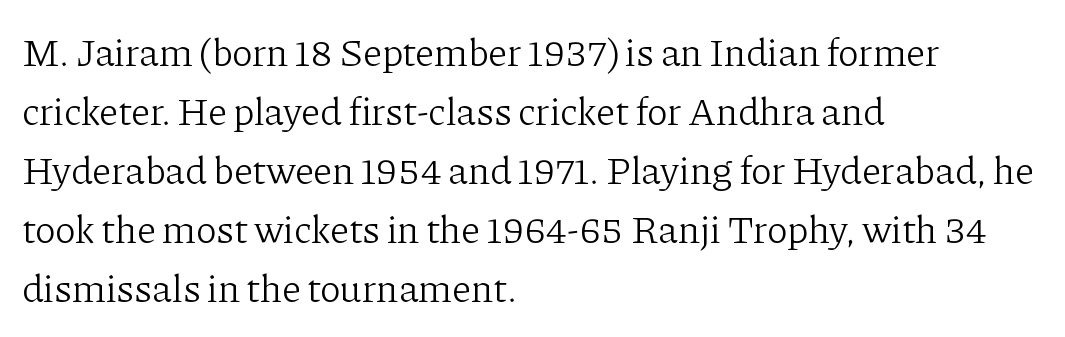
Notice how the passage keeps a crisp vertical edge on the left only. The passage shown is typeset with a serif family. Posture: vertical. Ink coverage per letter is moderate at most. Each row of text sits above clean, open space.
